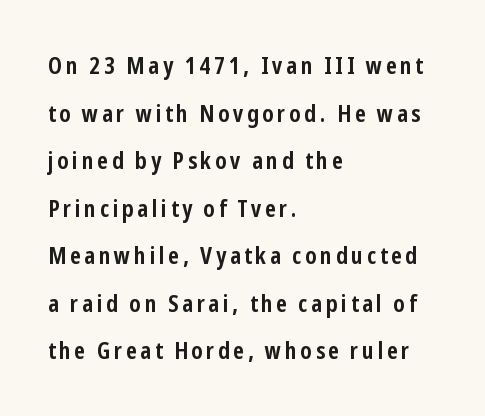
A full-strength bold gives these letters their thick strokes. Lines of text with bare space underneath. If you drew a ruler down the left edge, every line would touch it. Vertically, the passage feels expansive, rows floating well apart. The type sits square on the baseline with zero lean.
